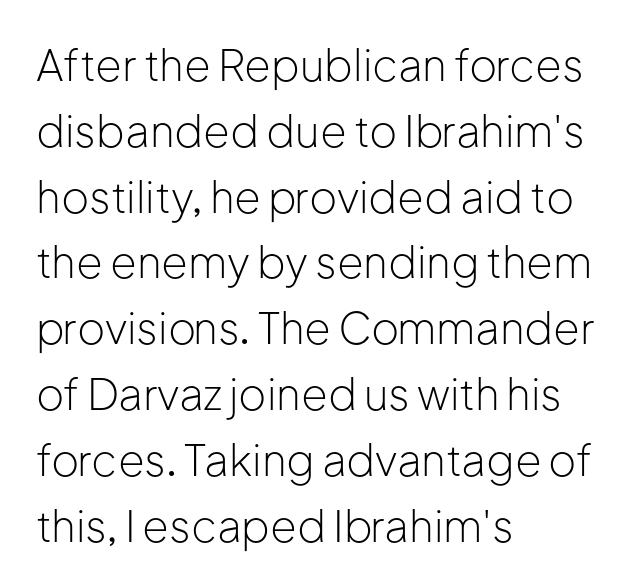
{"serif": "no", "italic": "no", "bold": "no", "weight": "light", "width": "normal", "stroke_contrast": "low", "x_height": "medium", "monospaced": "no", "underline": "no", "align": "left", "line_spacing": "normal", "line_spacing_ratio": 1.53, "letter_spacing": "normal", "letter_spacing_em": 0.0, "glyph_px": 43}
